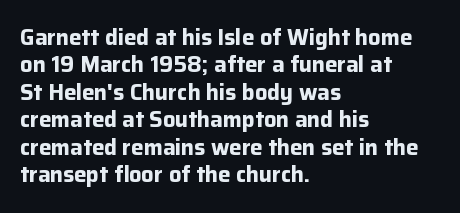
{"italic": "no", "bold": "yes", "underline": "no", "align": "left", "line_spacing": "normal", "line_spacing_ratio": 1.25, "letter_spacing": "normal", "letter_spacing_em": 0.0, "glyph_px": 22}
